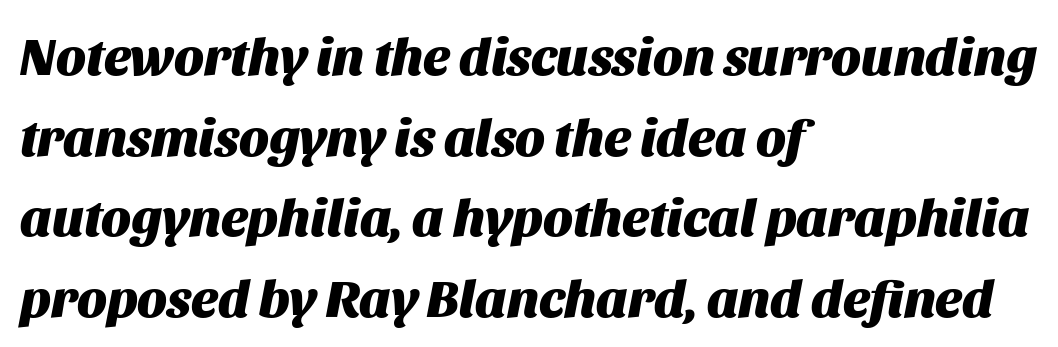
The image shows 53 px heavy type, italic (leaning right); set left-aligned, normal line spacing (1.52x), normal letter spacing, not underlined; medium stroke contrast and a large x-height.
